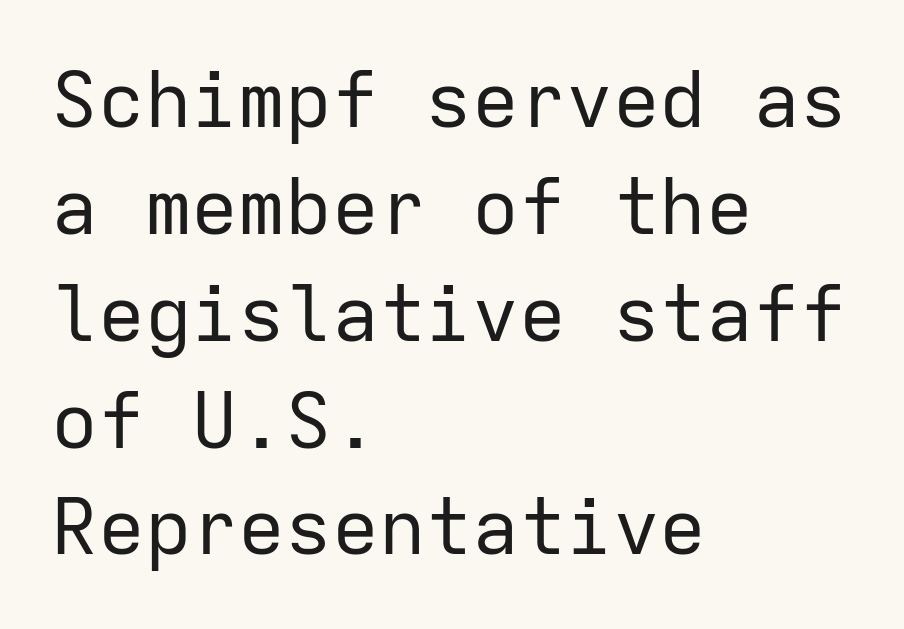
Q: Is the text bold? A: No.
Q: Is the text italic (slanted)? A: No, it is upright.
Q: Is the typeface a serif or a sans-serif typeface? A: Sans-serif.
Q: Is the text underlined? A: No.
Q: How is the paragraph aligned? A: Left-aligned.
Q: Is the spacing between letters normal or unusually wide? A: Normal.
Q: Is the spacing between lines tight, normal or loose? A: Normal.
Q: Width (condensed, normal, or wide)? A: Normal.
Q: Stroke contrast? A: Low.
Q: x-height? A: Medium.
Q: Monospaced? A: Yes.
